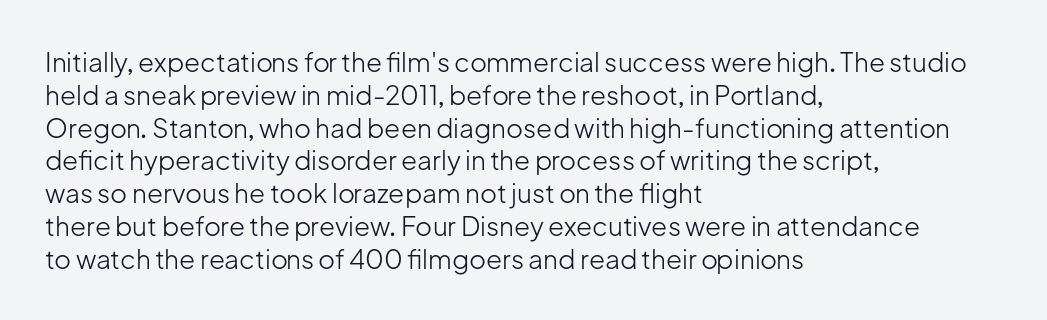
Check the space under the baseline: it is left empty. Posture: upright roman. Is the type heavy? It reads as light-to-regular instead. One-word summary of the alignment: left. The line-height multiplier appears to be the usual default.
